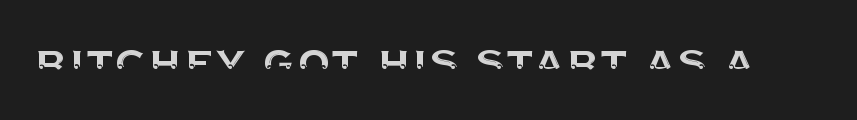
{"serif": "no", "italic": "no", "width": "normal", "stroke_contrast": "medium", "x_height": "large", "monospaced": "no", "underline": "no", "letter_spacing": "normal", "letter_spacing_em": 0.0, "glyph_px": 54}
